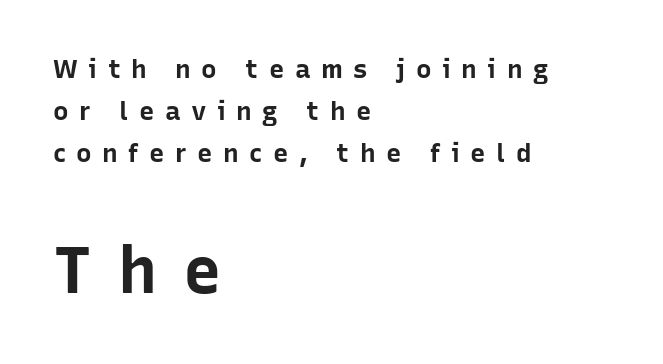
The image shows 65 px bold sans-serif type, upright; set left-aligned, normal line spacing (1.62x), unusually wide letter spacing (+0.4 em), not underlined; the second (bottom) block is 2.5x larger; low stroke contrast and a medium x-height.
